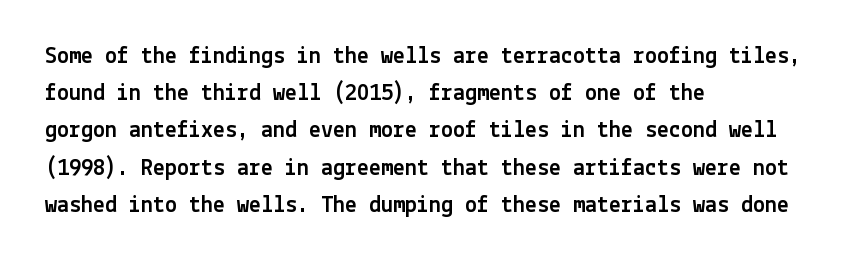
Q: Is the text italic (slanted)? A: No, it is upright.
Q: Is the text underlined? A: No.
Q: How is the paragraph aligned? A: Left-aligned.
Q: Is the spacing between letters normal or unusually wide? A: Normal.
Q: Is the spacing between lines tight, normal or loose? A: Normal.
